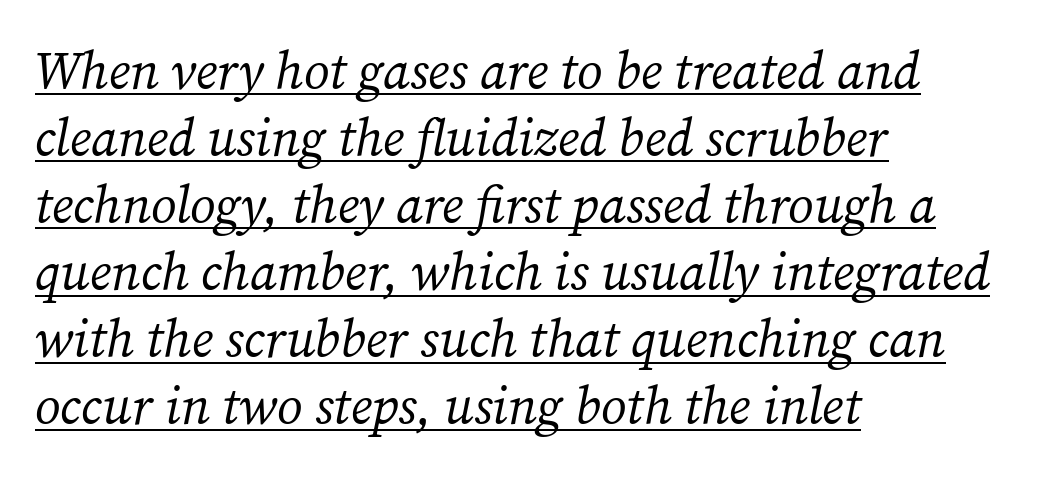
{"serif": "yes", "italic": "yes", "lean": "right", "slant_degrees": 12, "bold": "no", "weight": "regular", "width": "normal", "stroke_contrast": "medium", "x_height": "medium", "monospaced": "no", "underline": "yes", "align": "left", "line_spacing": "normal", "line_spacing_ratio": 1.29, "letter_spacing": "normal", "letter_spacing_em": 0.0, "glyph_px": 52}
